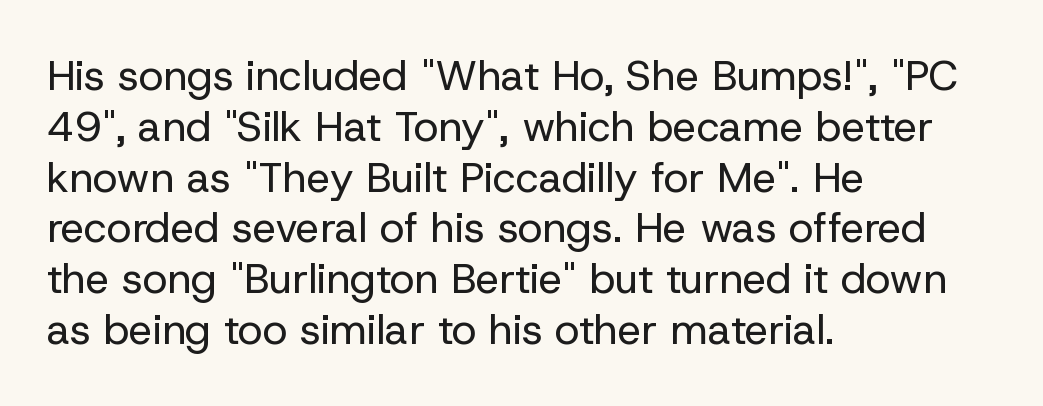
{"serif": "no", "italic": "no", "bold": "no", "weight": "regular", "width": "normal", "stroke_contrast": "low", "x_height": "medium", "monospaced": "no", "underline": "no", "align": "left", "line_spacing_ratio": 1.21, "letter_spacing": "normal", "letter_spacing_em": 0.0, "glyph_px": 42}
